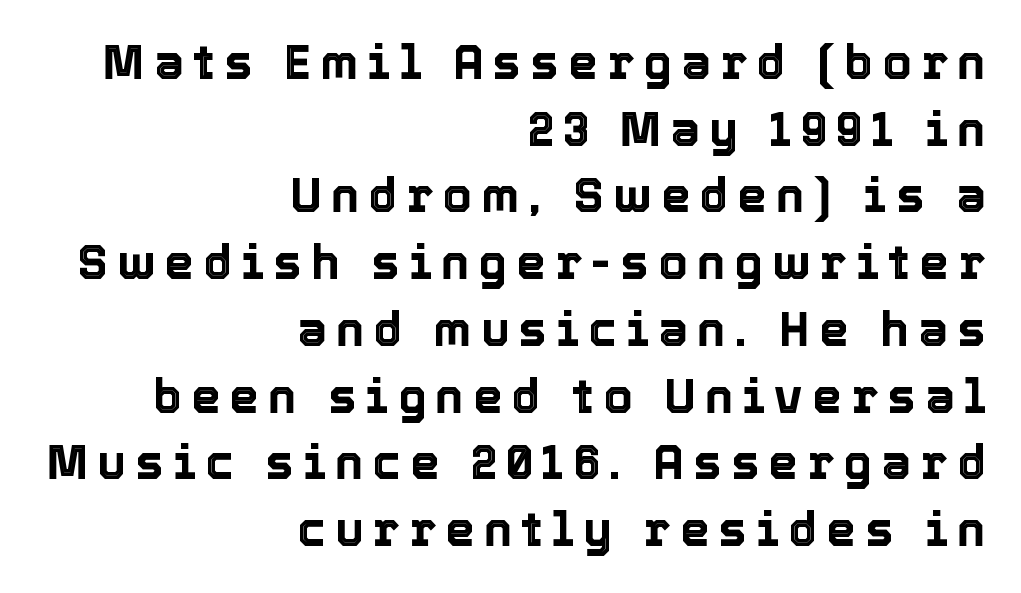
Q: Is the text italic (slanted)? A: No, it is upright.
Q: Is the text underlined? A: No.
Q: How is the paragraph aligned? A: Right-aligned.
Q: Is the spacing between letters normal or unusually wide? A: Unusually wide.
Q: Is the spacing between lines tight, normal or loose? A: Normal.
Q: Width (condensed, normal, or wide)? A: Normal.
Q: x-height? A: Medium.
Q: Monospaced? A: No.
